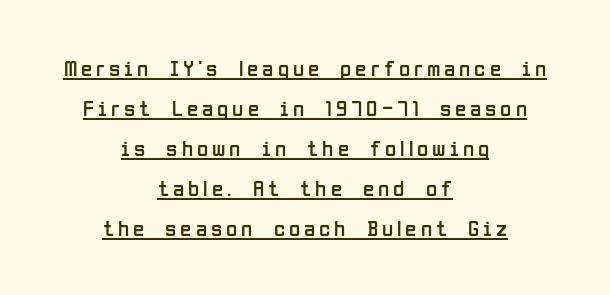
A light-to-regular cut is what we see here. Every character sits straight up, as roman type does. The typesetter chose a symmetrical, centered arrangement here. The rendering uses the underline text-decoration.
